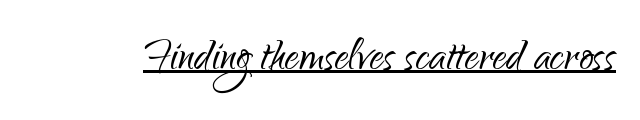
The image shows 56 px light sans-serif type; set normal letter spacing, underlined; low stroke contrast and a small x-height.
